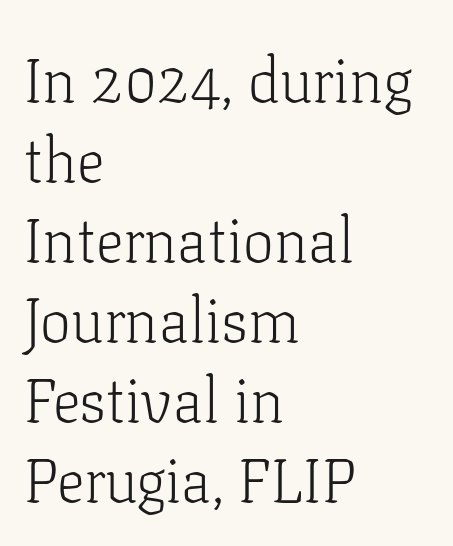
Q: Is the text bold? A: No.
Q: Is the text italic (slanted)? A: No, it is upright.
Q: Is the typeface a serif or a sans-serif typeface? A: Serif.
Q: Is the text underlined? A: No.
Q: How is the paragraph aligned? A: Left-aligned.
Q: Is the spacing between letters normal or unusually wide? A: Normal.
Q: Is the spacing between lines tight, normal or loose? A: Normal.
Q: Width (condensed, normal, or wide)? A: Normal.
Q: Stroke contrast? A: Low.
Q: x-height? A: Medium.
Q: Monospaced? A: No.
